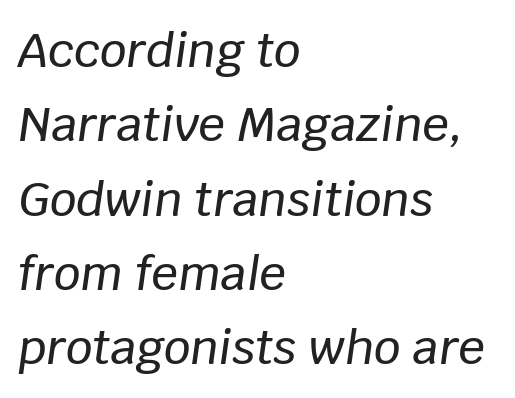
Q: Is the text italic (slanted)? A: Yes, it leans right by about 8 degrees.
Q: Is the text underlined? A: No.
Q: How is the paragraph aligned? A: Left-aligned.
Q: Is the spacing between letters normal or unusually wide? A: Normal.
Q: Is the spacing between lines tight, normal or loose? A: Normal.
Q: Width (condensed, normal, or wide)? A: Normal.
Q: Stroke contrast? A: Low.
Q: x-height? A: Large.
Q: Monospaced? A: No.
